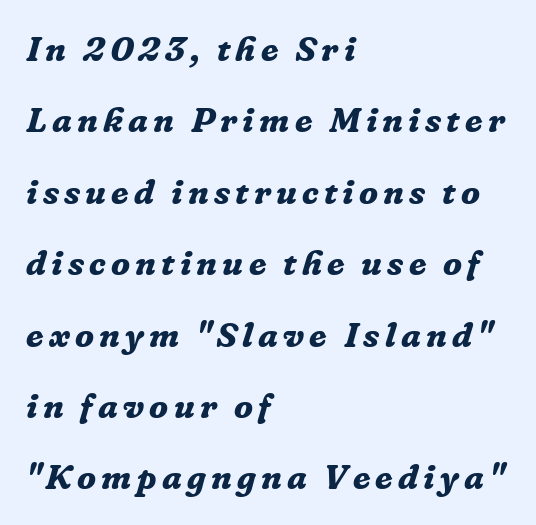
Q: Is the text bold? A: Yes.
Q: Is the text italic (slanted)? A: Yes, it leans right by about 16 degrees.
Q: Is the typeface a serif or a sans-serif typeface? A: Serif.
Q: Is the text underlined? A: No.
Q: How is the paragraph aligned? A: Left-aligned.
Q: Is the spacing between lines tight, normal or loose? A: Loose.
Q: Width (condensed, normal, or wide)? A: Normal.
Q: Stroke contrast? A: Low.
Q: x-height? A: Medium.
Q: Monospaced? A: No.
